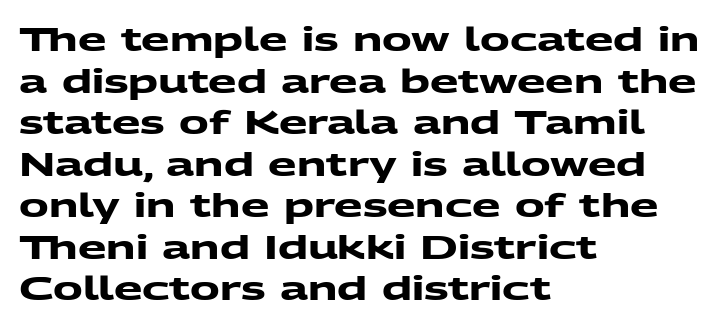
Regular leading. A classic flush-left, rag-right setting is used for this passage. The passage shown is typed in a proportional face where columns would drift. Nope, no serifs anywhere on these letters. Letters rest on an invisible, unmarked baseline. No extra tracking has been applied to these lines.
